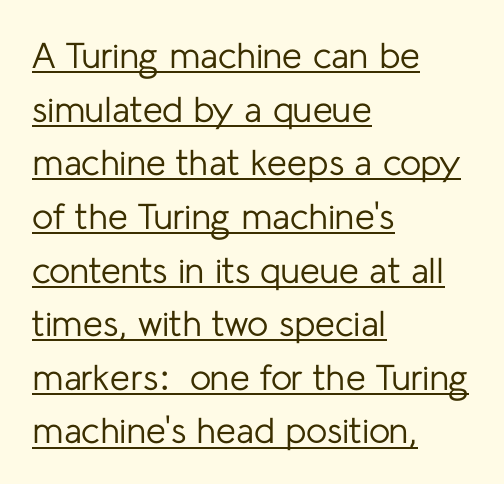
Q: Is the text bold? A: No.
Q: Is the text italic (slanted)? A: No, it is upright.
Q: Is the typeface a serif or a sans-serif typeface? A: Sans-serif.
Q: Is the text underlined? A: Yes.
Q: How is the paragraph aligned? A: Left-aligned.
Q: Is the spacing between letters normal or unusually wide? A: Normal.
Q: Is the spacing between lines tight, normal or loose? A: Normal.
Q: Width (condensed, normal, or wide)? A: Normal.
Q: Stroke contrast? A: Low.
Q: x-height? A: Medium.
Q: Monospaced? A: No.
